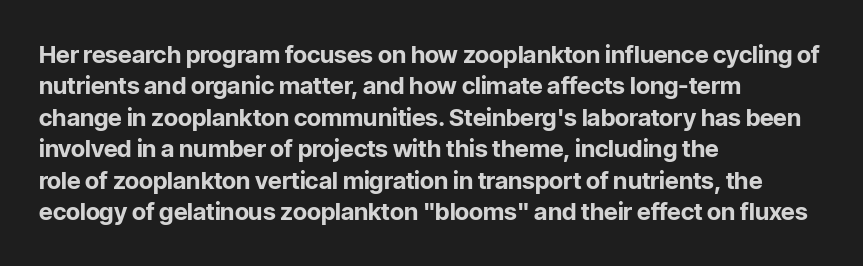
The image shows 24 px bold type, upright; set left-aligned, normal line spacing (1.31x), normal letter spacing, not underlined.
